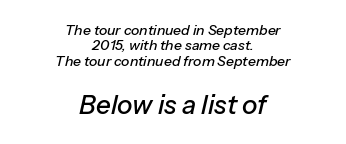
Q: Is the text italic (slanted)? A: Yes, it leans right by about 13 degrees.
Q: Is the text underlined? A: No.
Q: How is the paragraph aligned? A: Centered.
Q: Is the spacing between letters normal or unusually wide? A: Normal.
Q: Is the spacing between lines tight, normal or loose? A: Tight.
Q: Which block of text is set in a larger size, the first (top) or the second (bottom)? A: The second (bottom) one.
